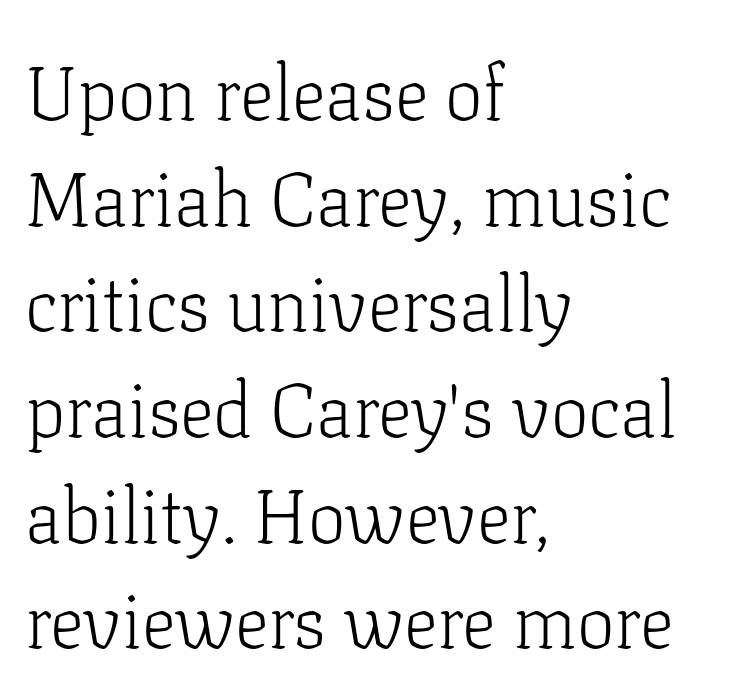
Q: Is the text bold? A: No.
Q: Is the text italic (slanted)? A: No, it is upright.
Q: Is the typeface a serif or a sans-serif typeface? A: Serif.
Q: Is the text underlined? A: No.
Q: How is the paragraph aligned? A: Left-aligned.
Q: Is the spacing between letters normal or unusually wide? A: Normal.
Q: Is the spacing between lines tight, normal or loose? A: Normal.
Q: Width (condensed, normal, or wide)? A: Normal.
Q: Stroke contrast? A: Low.
Q: x-height? A: Medium.
Q: Monospaced? A: No.
